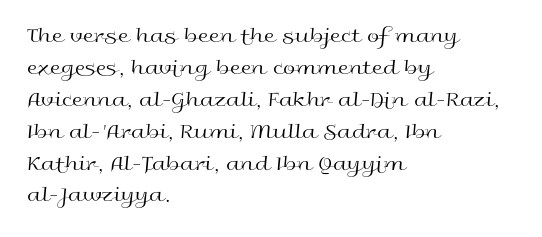
{"italic": "no", "bold": "no", "underline": "no", "align": "left", "line_spacing": "normal", "line_spacing_ratio": 1.45, "letter_spacing": "normal", "letter_spacing_em": 0.0, "glyph_px": 22}
